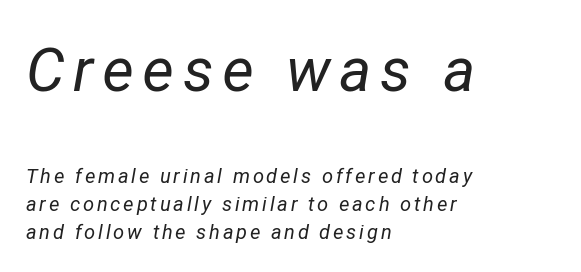
Q: Is the text bold? A: No.
Q: Is the text italic (slanted)? A: Yes, it leans right by about 12 degrees.
Q: Is the text underlined? A: No.
Q: How is the paragraph aligned? A: Left-aligned.
Q: Is the spacing between lines tight, normal or loose? A: Normal.
Q: Which block of text is set in a larger size, the first (top) or the second (bottom)? A: The first (top) one.
Q: Width (condensed, normal, or wide)? A: Normal.
Q: Stroke contrast? A: Low.
Q: x-height? A: Medium.
Q: Monospaced? A: No.
